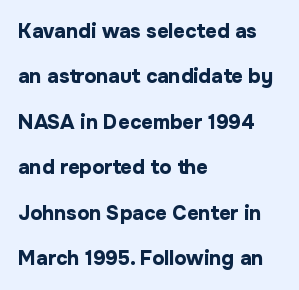
{"italic": "no", "bold": "yes", "underline": "no", "align": "left", "line_spacing": "loose", "line_spacing_ratio": 2.27, "letter_spacing": "normal", "letter_spacing_em": 0.0, "glyph_px": 20}
